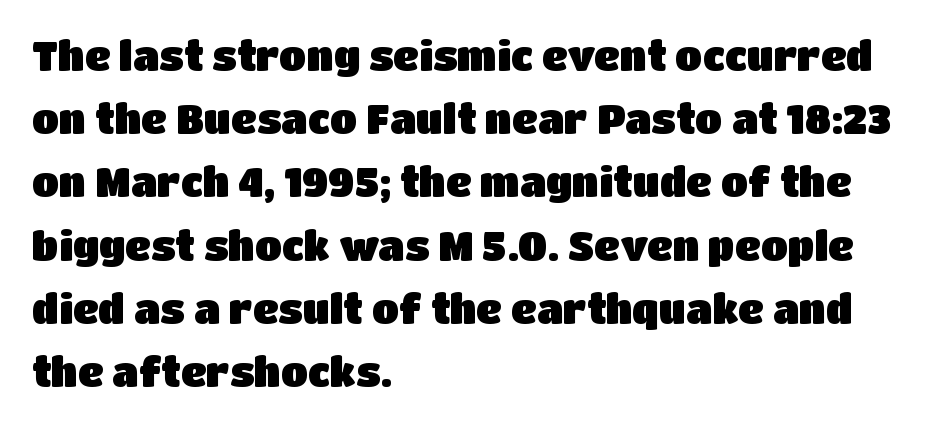
Q: Is the text italic (slanted)? A: No, it is upright.
Q: Is the typeface a serif or a sans-serif typeface? A: Sans-serif.
Q: Is the text underlined? A: No.
Q: How is the paragraph aligned? A: Left-aligned.
Q: Is the spacing between letters normal or unusually wide? A: Normal.
Q: Is the spacing between lines tight, normal or loose? A: Normal.
Q: Width (condensed, normal, or wide)? A: Normal.
Q: Stroke contrast? A: Low.
Q: x-height? A: Large.
Q: Monospaced? A: No.
